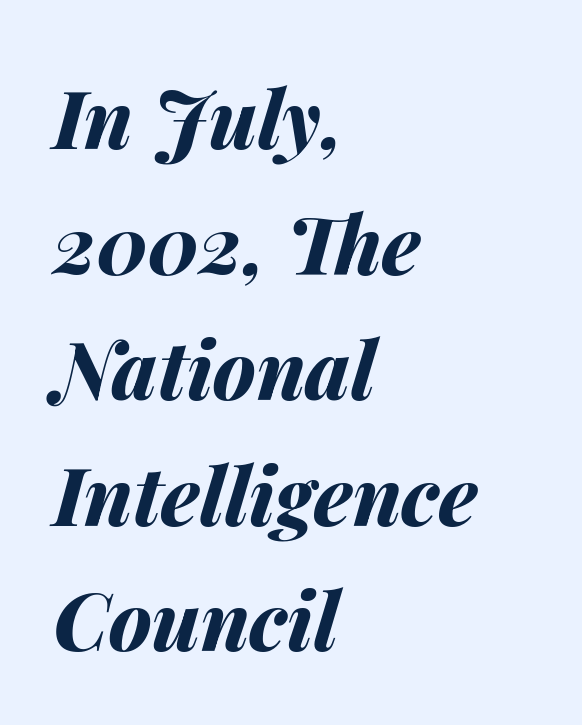
Heft: maximum for text — a bold. Short note: letters normally spaced. Looking at the ascenders, they clearly lean. Caption: multi-line text, flush left, ragged right. Spacing verdict: proportional, widths tailored to each character. The space directly below the letters is spotless.
